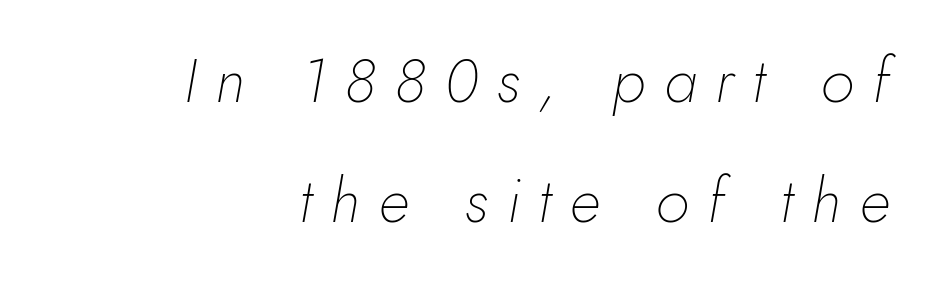
The image shows 62 px thin type, italic (leaning right); set right-aligned, loose line spacing (1.94x), unusually wide letter spacing (+0.3 em), not underlined; low stroke contrast and a small x-height.
